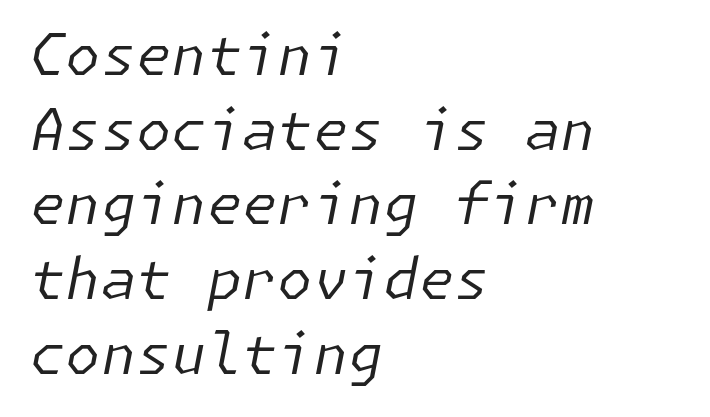
{"italic": "yes", "lean": "right", "slant_degrees": 11, "bold": "no", "weight": "regular", "width": "normal", "stroke_contrast": "low", "x_height": "medium", "underline": "no", "align": "left", "line_spacing": "normal", "line_spacing_ratio": 1.31, "letter_spacing": "normal", "letter_spacing_em": 0.0, "glyph_px": 57}
